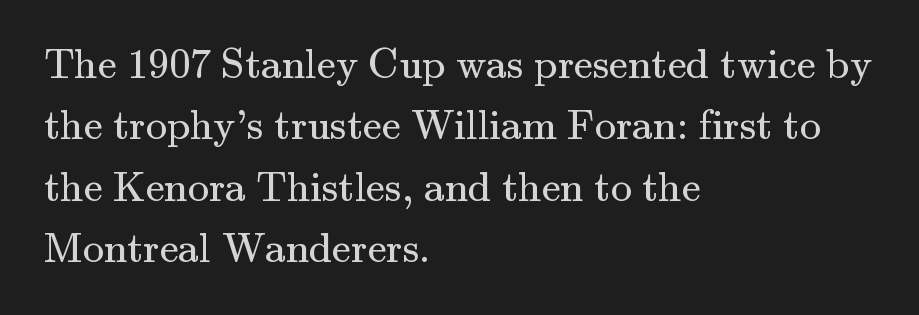
Each row of text sits above clean, open space. A typesetter would call this proportional, since set widths differ per character. A typesetter would call this zero additional tracking. In terms of posture, this sample is upright. Yep, those are serifs on the letters.
